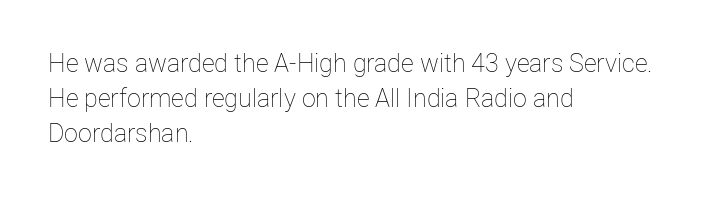
Weight: not bold — regular or lighter. Summary of vertical rhythm: regular, with standard interline spacing. Italic? Not at all — the glyphs are vertical. Words appear dense and cohesive because spacing is normal. Glance below the letters and you will spot only blank space.
